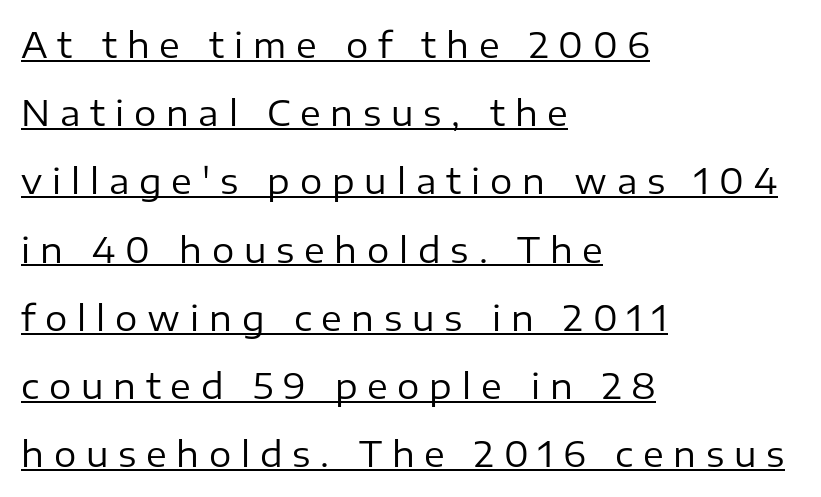
{"serif": "no", "italic": "no", "bold": "no", "weight": "regular", "width": "normal", "stroke_contrast": "low", "x_height": "medium", "monospaced": "no", "underline": "yes", "align": "left", "line_spacing": "loose", "line_spacing_ratio": 1.95, "letter_spacing": "wide", "letter_spacing_em": 0.28, "glyph_px": 35}
